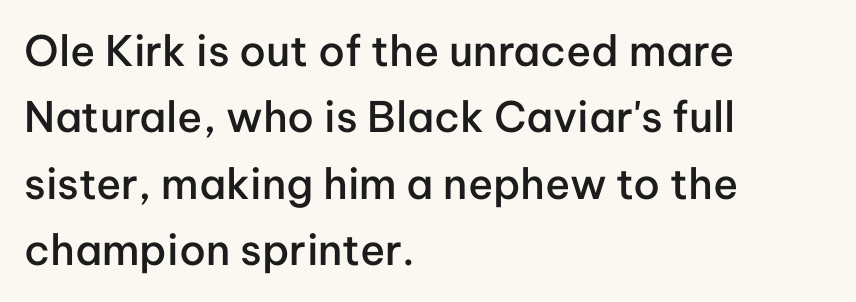
The image shows 42 px semibold sans-serif type, upright; set left-aligned, normal line spacing (1.58x), normal letter spacing, not underlined; low stroke contrast and a medium x-height.
